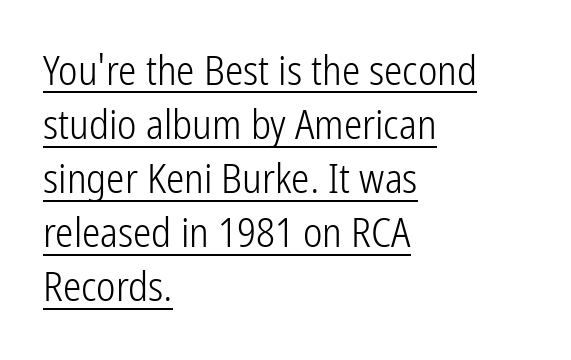
Q: Is the text bold? A: No.
Q: Is the text italic (slanted)? A: No, it is upright.
Q: Is the typeface a serif or a sans-serif typeface? A: Sans-serif.
Q: Is the text underlined? A: Yes.
Q: How is the paragraph aligned? A: Left-aligned.
Q: Is the spacing between letters normal or unusually wide? A: Normal.
Q: Is the spacing between lines tight, normal or loose? A: Normal.
Q: Width (condensed, normal, or wide)? A: Condensed.
Q: Stroke contrast? A: Low.
Q: x-height? A: Medium.
Q: Monospaced? A: No.
